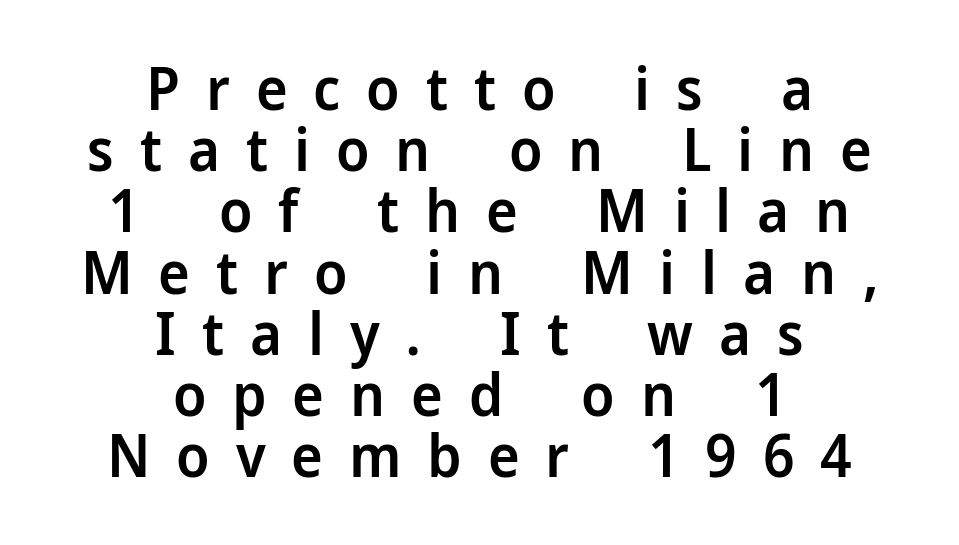
{"serif": "no", "italic": "no", "bold": "semi", "weight": "semibold", "width": "normal", "stroke_contrast": "low", "x_height": "medium", "monospaced": "no", "underline": "no", "align": "center", "line_spacing": "tight", "line_spacing_ratio": 1.02, "letter_spacing": "wide", "letter_spacing_em": 0.43, "glyph_px": 60}
